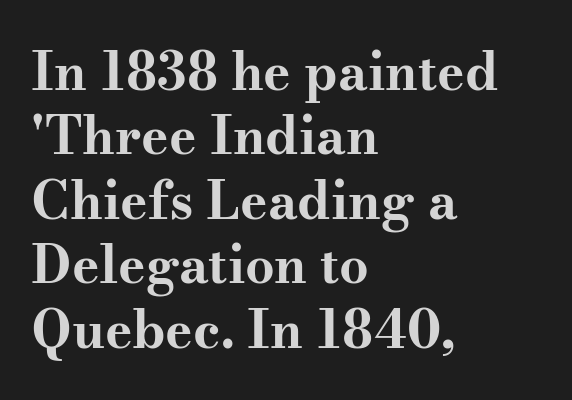
{"serif": "yes", "italic": "no", "bold": "yes", "weight": "bold", "width": "wide", "stroke_contrast": "medium", "x_height": "small", "monospaced": "no", "underline": "no", "align": "left", "line_spacing_ratio": 1.24, "letter_spacing": "normal", "letter_spacing_em": 0.0, "glyph_px": 52}
